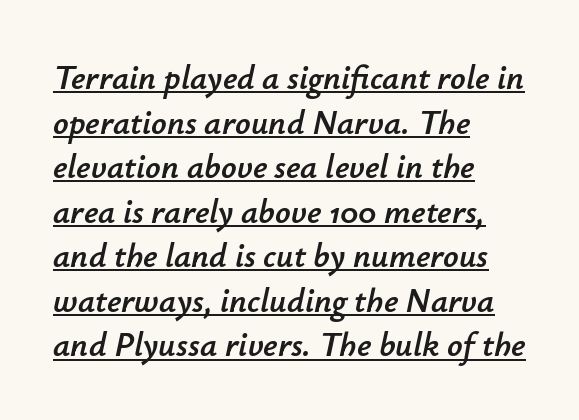
The image shows 34 px text type, italic (leaning right); set left-aligned, normal line spacing (1.31x), normal letter spacing, underlined; low stroke contrast and a small x-height.
